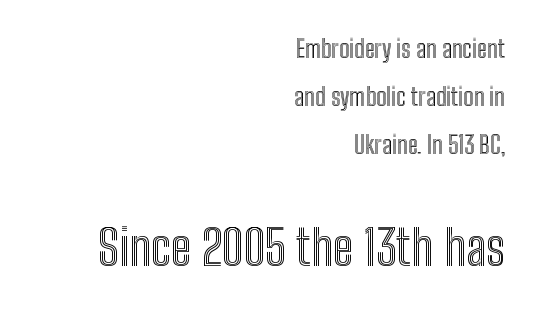
Q: Is the text italic (slanted)? A: No, it is upright.
Q: Is the text underlined? A: No.
Q: How is the paragraph aligned? A: Right-aligned.
Q: Is the spacing between letters normal or unusually wide? A: Normal.
Q: Is the spacing between lines tight, normal or loose? A: Loose.
Q: Which block of text is set in a larger size, the first (top) or the second (bottom)? A: The second (bottom) one.
Q: Width (condensed, normal, or wide)? A: Condensed.
Q: x-height? A: Medium.
Q: Monospaced? A: No.
